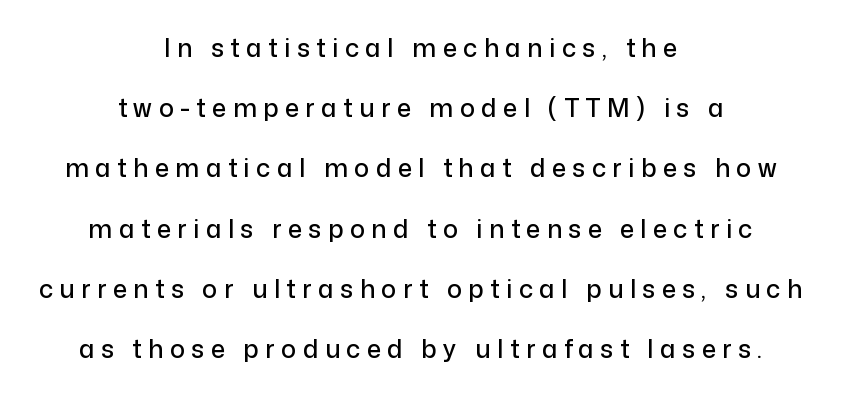
{"italic": "no", "underline": "no", "align": "center", "line_spacing": "loose", "line_spacing_ratio": 2.41, "letter_spacing": "wide", "letter_spacing_em": 0.26, "glyph_px": 25}
